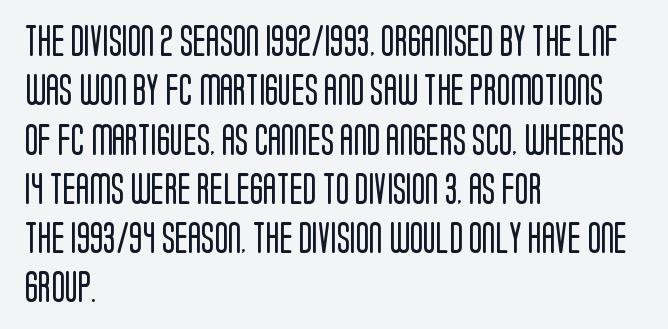
The image shows 31 px regular-weight, condensed sans-serif type, upright; set left-aligned, normal line spacing (1.59x), normal letter spacing, not underlined; low stroke contrast and a large x-height.
